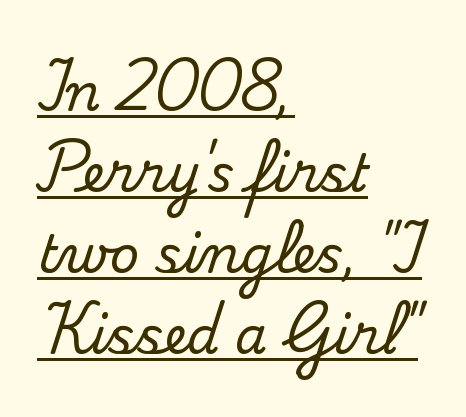
{"width": "normal", "stroke_contrast": "medium", "x_height": "small", "monospaced": "no", "underline": "yes", "align": "left", "line_spacing": "normal", "line_spacing_ratio": 1.59, "letter_spacing": "normal", "letter_spacing_em": 0.0, "glyph_px": 51}
